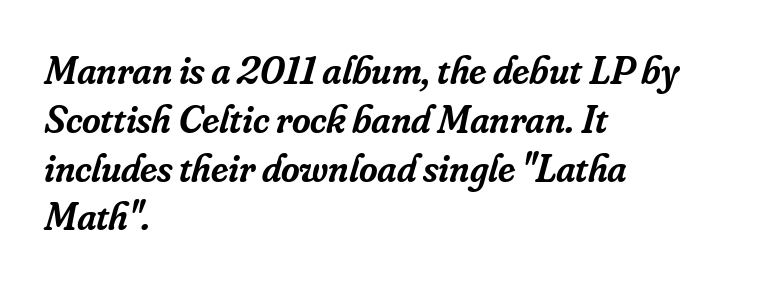
Q: Is the text bold? A: Semi-bold.
Q: Is the text italic (slanted)? A: Yes, it leans right by about 16 degrees.
Q: Is the typeface a serif or a sans-serif typeface? A: Serif.
Q: Is the text underlined? A: No.
Q: How is the paragraph aligned? A: Left-aligned.
Q: Is the spacing between letters normal or unusually wide? A: Normal.
Q: Width (condensed, normal, or wide)? A: Normal.
Q: Stroke contrast? A: Low.
Q: x-height? A: Small.
Q: Monospaced? A: No.
